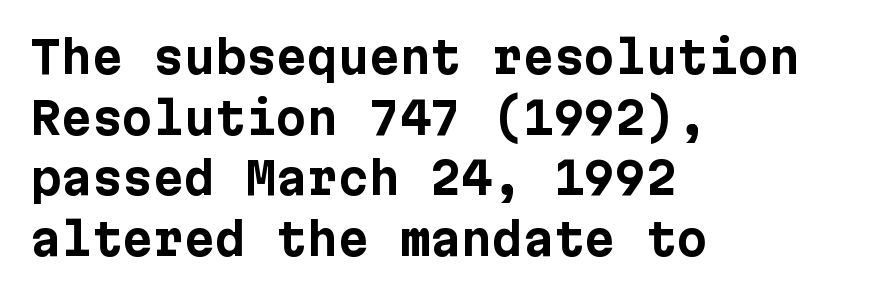
Q: Is the text bold? A: Yes.
Q: Is the text italic (slanted)? A: No, it is upright.
Q: Is the typeface a serif or a sans-serif typeface? A: Sans-serif.
Q: Is the text underlined? A: No.
Q: How is the paragraph aligned? A: Left-aligned.
Q: Is the spacing between letters normal or unusually wide? A: Normal.
Q: Is the spacing between lines tight, normal or loose? A: Normal.
Q: Width (condensed, normal, or wide)? A: Normal.
Q: Stroke contrast? A: Low.
Q: x-height? A: Medium.
